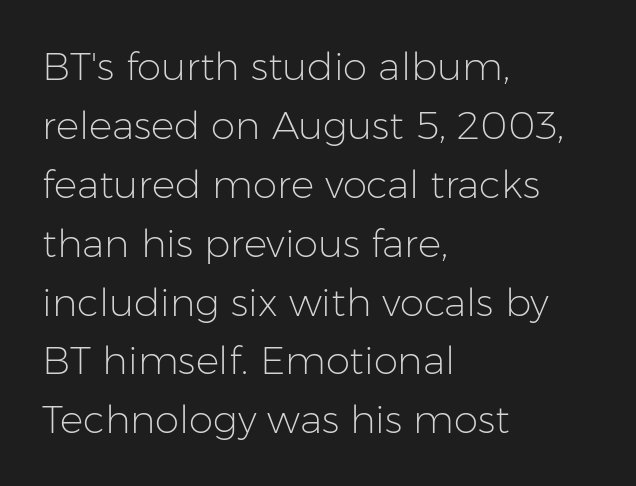
{"serif": "no", "italic": "no", "bold": "no", "weight": "light", "width": "normal", "stroke_contrast": "low", "x_height": "medium", "monospaced": "no", "underline": "no", "align": "left", "line_spacing": "normal", "line_spacing_ratio": 1.51, "letter_spacing": "normal", "letter_spacing_em": 0.0, "glyph_px": 39}
